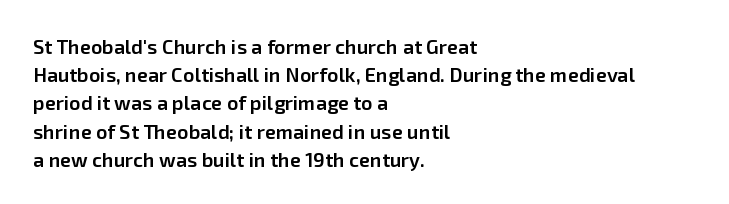
This is moderately heavy type, rendered in semibold. A bare baseline throughout the passage. Caption: standard tracking, unaltered. A typesetter would mark this as roman, not italic. The rows are spaced the way most documents space them. A classic flush-left, rag-right setting is used for this passage.
